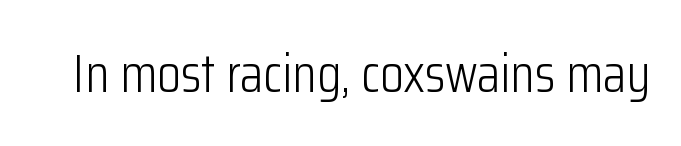
{"serif": "no", "italic": "no", "bold": "no", "weight": "light", "width": "condensed", "stroke_contrast": "low", "x_height": "medium", "monospaced": "no", "underline": "no", "letter_spacing": "normal", "letter_spacing_em": 0.0, "glyph_px": 54}
